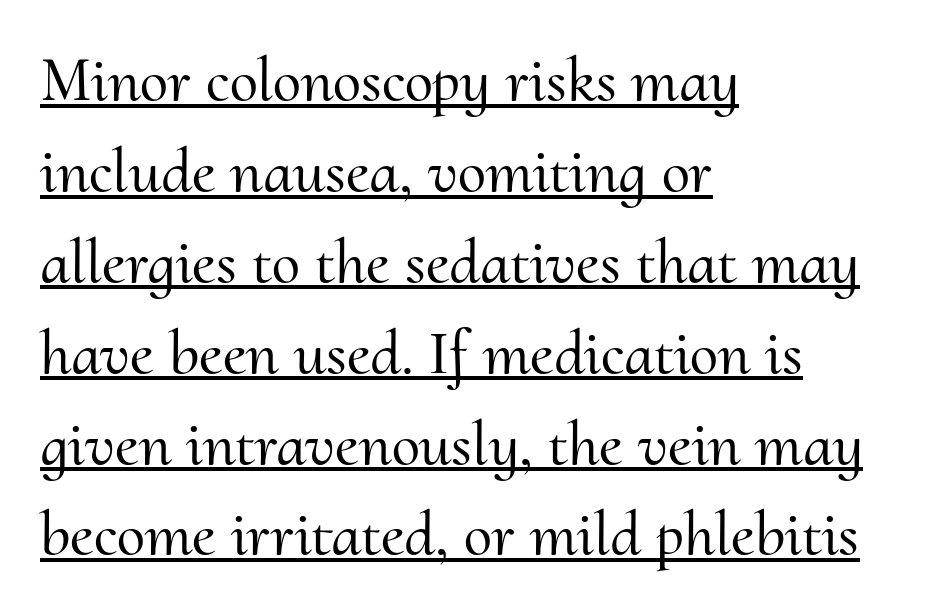
The image shows 64 px serif type, upright; set left-aligned, normal line spacing (1.42x), normal letter spacing, underlined; medium stroke contrast and a small x-height.
